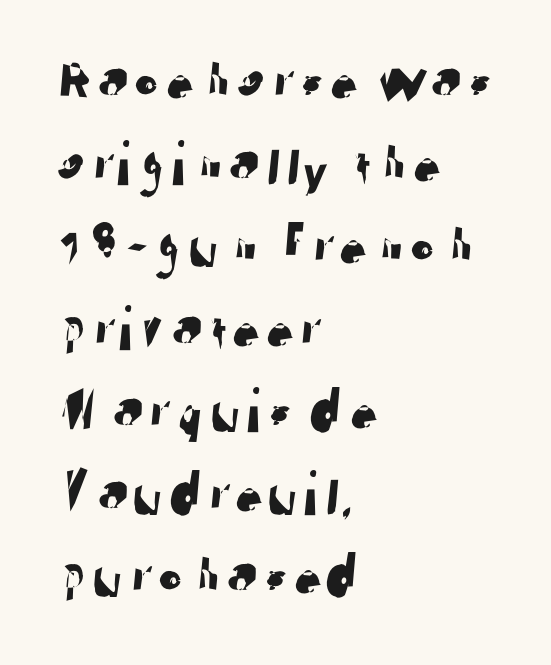
The image shows 64 px sans-serif type; set left-aligned, normal line spacing (1.29x), normal letter spacing, not underlined; low stroke contrast and a medium x-height.
